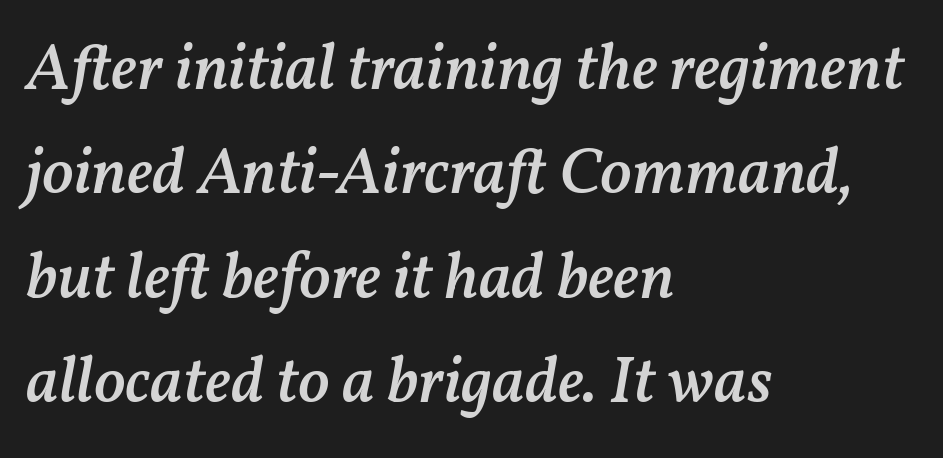
Only glyphs here, with clear space below each row. Typeset ragged right — the left edge is the straight one. You could call the tracking neutral — neither tight nor loose. The axis of the letterforms is tilted away from vertical. Spacing verdict: proportional, widths tailored to each character.
